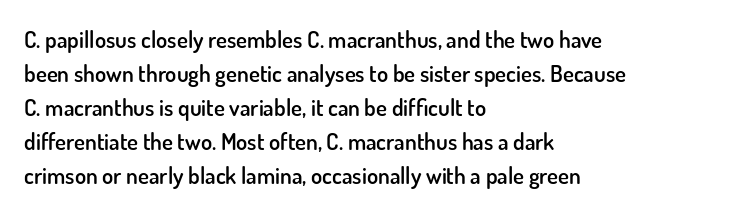
Q: Is the text bold? A: Semi-bold.
Q: Is the text italic (slanted)? A: No, it is upright.
Q: Is the text underlined? A: No.
Q: How is the paragraph aligned? A: Left-aligned.
Q: Is the spacing between letters normal or unusually wide? A: Normal.
Q: Is the spacing between lines tight, normal or loose? A: Normal.
